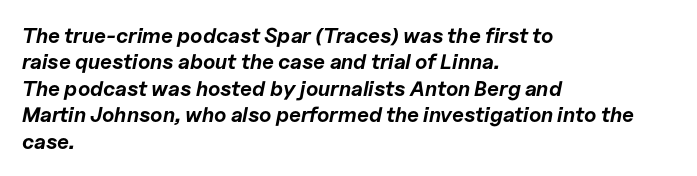
The image shows 21 px bold type, italic (leaning right); set left-aligned, normal line spacing (1.26x), normal letter spacing, not underlined.
